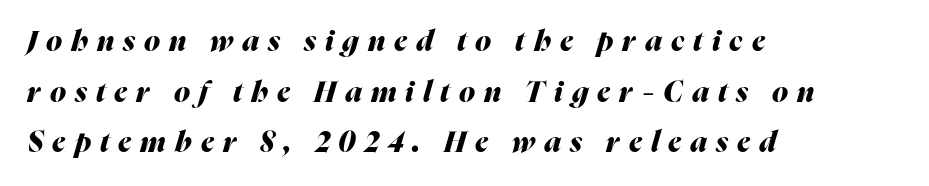
{"italic": "yes", "lean": "right", "slant_degrees": 16, "bold": "yes", "weight": "heavy", "width": "normal", "stroke_contrast": "medium", "x_height": "medium", "monospaced": "no", "underline": "no", "align": "left", "line_spacing_ratio": 1.75, "letter_spacing": "wide", "letter_spacing_em": 0.31, "glyph_px": 29}
